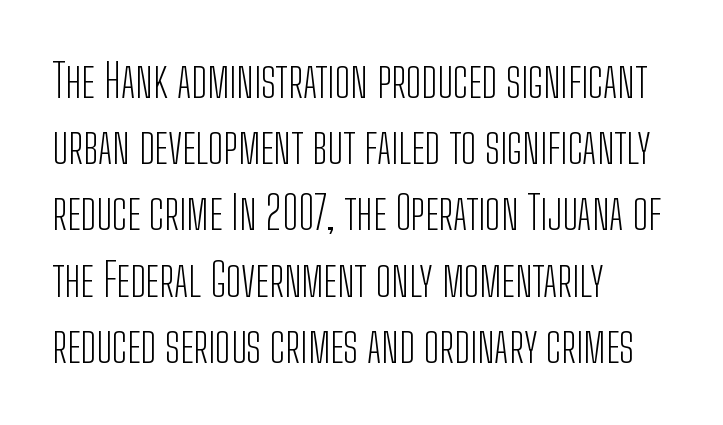
The image shows 46 px light, condensed sans-serif type, upright; set left-aligned, normal line spacing (1.44x), normal letter spacing, not underlined; low stroke contrast and a medium x-height.
